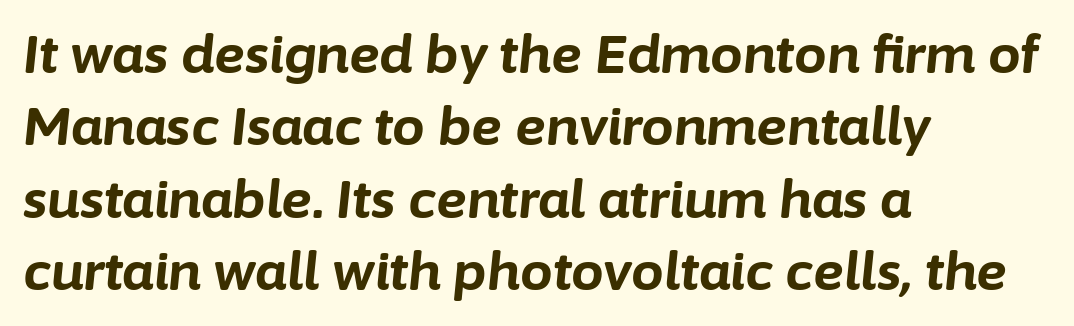
Q: Is the text bold? A: Yes.
Q: Is the text italic (slanted)? A: Yes, it leans right by about 6 degrees.
Q: Is the text underlined? A: No.
Q: How is the paragraph aligned? A: Left-aligned.
Q: Is the spacing between letters normal or unusually wide? A: Normal.
Q: Is the spacing between lines tight, normal or loose? A: Normal.
Q: Width (condensed, normal, or wide)? A: Normal.
Q: Stroke contrast? A: Low.
Q: x-height? A: Medium.
Q: Monospaced? A: No.
